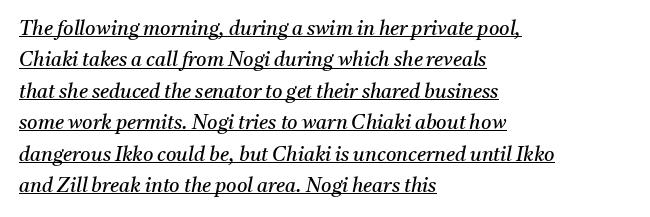
Q: Is the text bold? A: No.
Q: Is the text italic (slanted)? A: Yes, it leans right by about 11 degrees.
Q: Is the text underlined? A: Yes.
Q: How is the paragraph aligned? A: Left-aligned.
Q: Is the spacing between letters normal or unusually wide? A: Normal.
Q: Is the spacing between lines tight, normal or loose? A: Normal.
